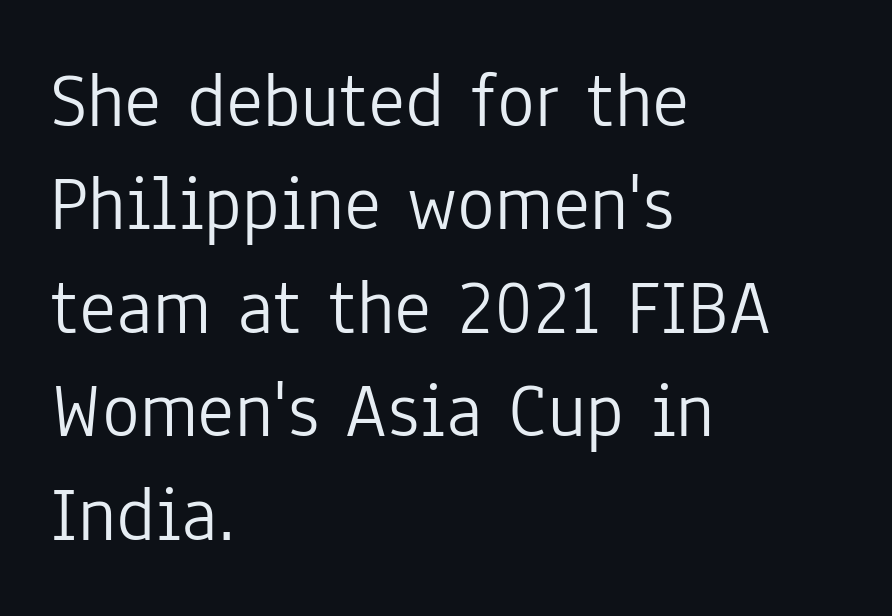
Q: Is the text bold? A: No.
Q: Is the text italic (slanted)? A: No, it is upright.
Q: Is the typeface a serif or a sans-serif typeface? A: Sans-serif.
Q: Is the text underlined? A: No.
Q: How is the paragraph aligned? A: Left-aligned.
Q: Is the spacing between letters normal or unusually wide? A: Normal.
Q: Is the spacing between lines tight, normal or loose? A: Normal.
Q: Width (condensed, normal, or wide)? A: Condensed.
Q: Stroke contrast? A: Low.
Q: x-height? A: Medium.
Q: Monospaced? A: No.
